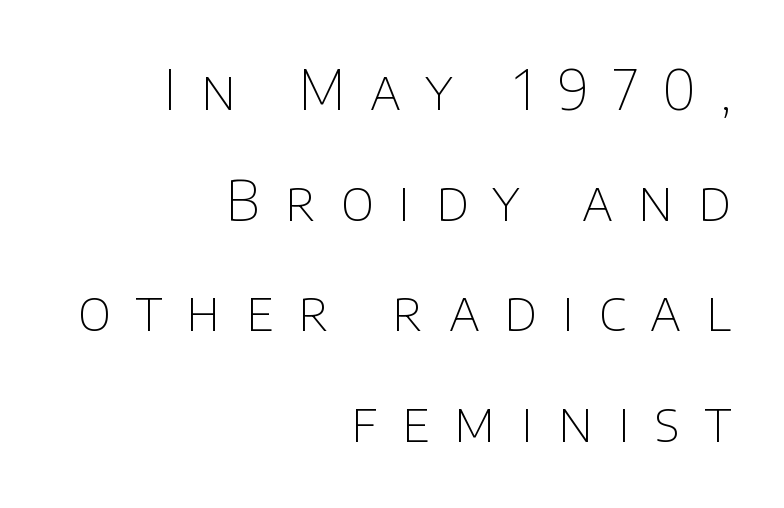
Q: Is the text bold? A: No.
Q: Is the text italic (slanted)? A: No, it is upright.
Q: Is the typeface a serif or a sans-serif typeface? A: Sans-serif.
Q: Is the text underlined? A: No.
Q: How is the paragraph aligned? A: Right-aligned.
Q: Is the spacing between letters normal or unusually wide? A: Unusually wide.
Q: Is the spacing between lines tight, normal or loose? A: Loose.
Q: Width (condensed, normal, or wide)? A: Normal.
Q: Stroke contrast? A: Low.
Q: x-height? A: Large.
Q: Monospaced? A: No.
